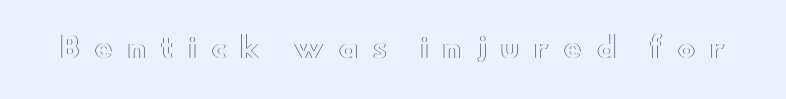
The image shows 28 px wide type, upright; set unusually wide letter spacing (+0.49 em), not underlined; a small x-height.
